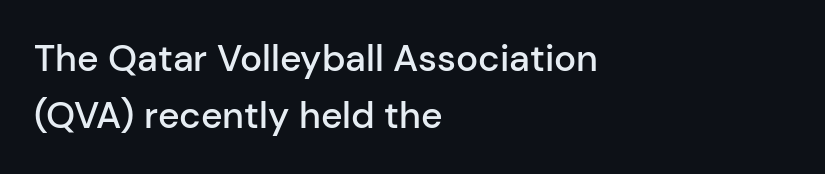
The image shows 37 px semibold sans-serif type, upright; set left-aligned, normal line spacing (1.54x), normal letter spacing, not underlined; low stroke contrast and a medium x-height.
